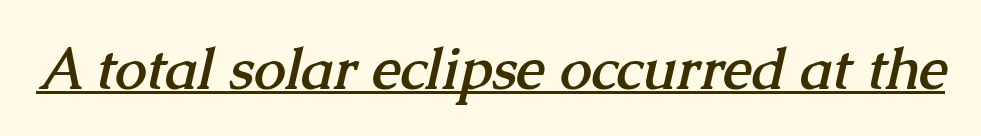
The image shows 57 px semibold serif type; set normal letter spacing, underlined; medium stroke contrast and a medium x-height.
